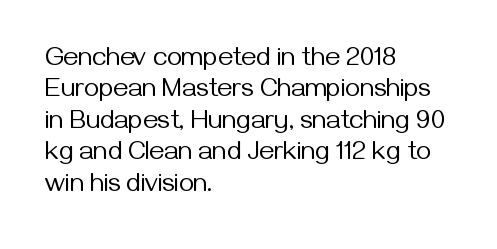
Q: Is the text bold? A: No.
Q: Is the text italic (slanted)? A: No, it is upright.
Q: Is the text underlined? A: No.
Q: How is the paragraph aligned? A: Left-aligned.
Q: Is the spacing between letters normal or unusually wide? A: Normal.
